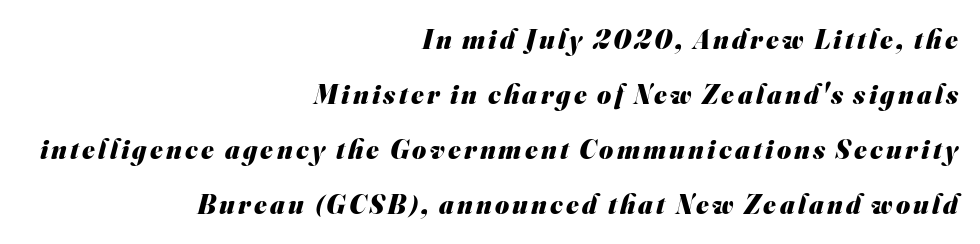
The setting favours the right margin, as signatures and pull-quotes sometimes do. These lines carry a lot of weight — the face is fully bold. In terms of leading, this rendering errs on the spacious side. The passage shown is not underscored anywhere.
